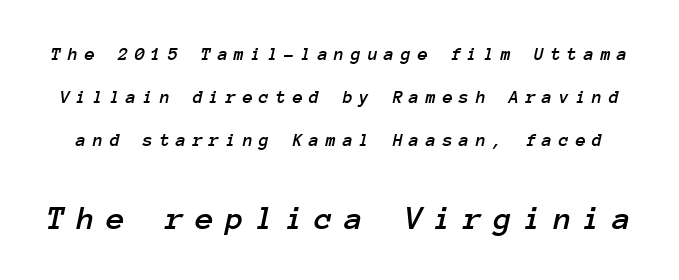
{"italic": "yes", "lean": "right", "slant_degrees": 12, "width": "normal", "stroke_contrast": "low", "x_height": "medium", "monospaced": "yes", "underline": "no", "line_spacing": "loose", "line_spacing_ratio": 2.27, "letter_spacing": "wide", "letter_spacing_em": 0.33, "larger_block": "second", "size_ratio": 1.79, "glyph_px": 34}
